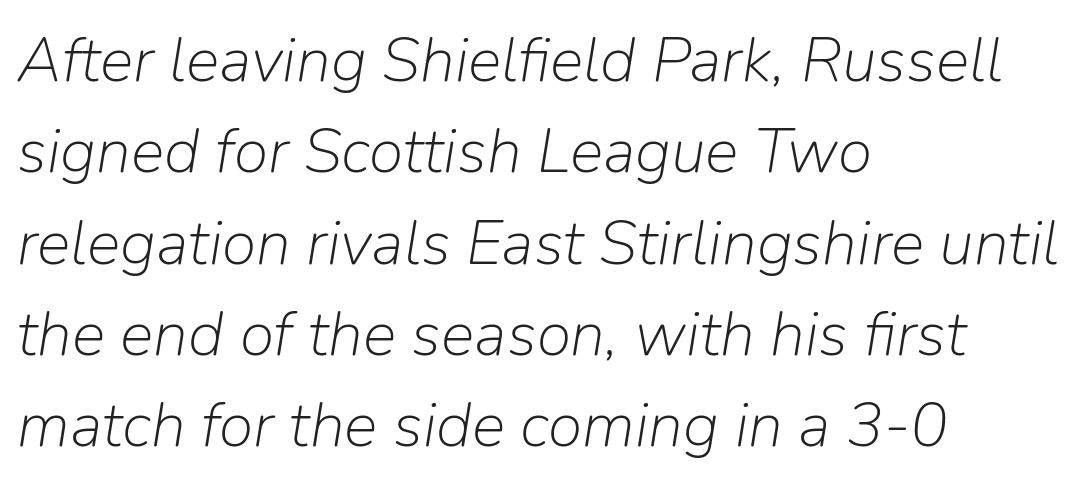
Q: Is the text bold? A: No.
Q: Is the text italic (slanted)? A: Yes, it leans right by about 9 degrees.
Q: Is the text underlined? A: No.
Q: How is the paragraph aligned? A: Left-aligned.
Q: Is the spacing between letters normal or unusually wide? A: Normal.
Q: Is the spacing between lines tight, normal or loose? A: Normal.
Q: Width (condensed, normal, or wide)? A: Normal.
Q: Stroke contrast? A: Low.
Q: x-height? A: Medium.
Q: Monospaced? A: No.
